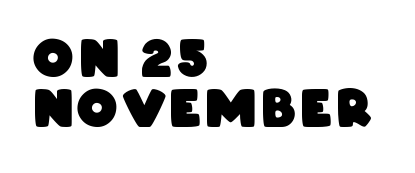
The image shows 51 px heavy, condensed sans-serif type; set left-aligned, tight line spacing (0.99x), not underlined; low stroke contrast and a large x-height.
